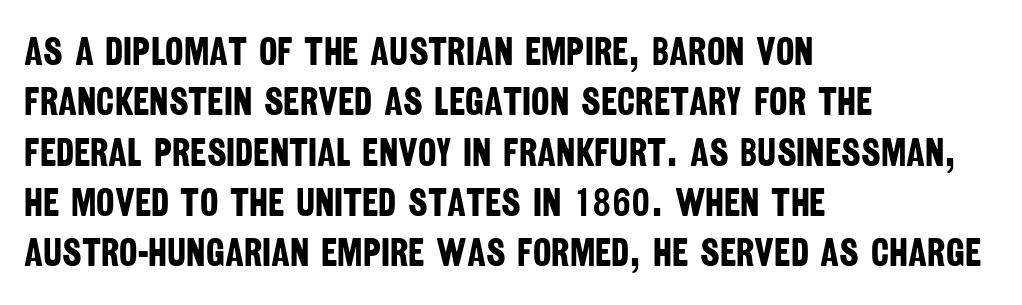
{"serif": "no", "bold": "yes", "weight": "bold", "width": "condensed", "stroke_contrast": "low", "x_height": "large", "monospaced": "no", "underline": "no", "align": "left", "line_spacing": "normal", "line_spacing_ratio": 1.29, "letter_spacing": "normal", "letter_spacing_em": 0.0, "glyph_px": 39}
